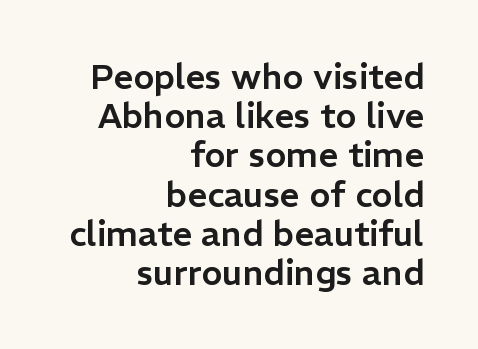
The image shows 35 px sans-serif type, upright; set right-aligned, tight line spacing (1.12x), normal letter spacing, not underlined; low stroke contrast and a medium x-height.
